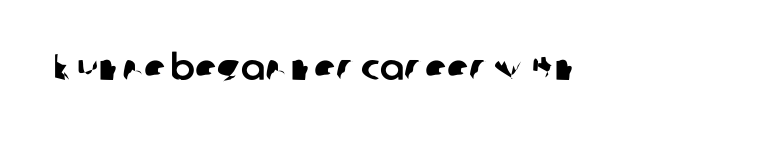
{"serif": "no", "width": "normal", "stroke_contrast": "low", "x_height": "medium", "monospaced": "no", "underline": "no", "letter_spacing": "normal", "letter_spacing_em": 0.0, "glyph_px": 36}
